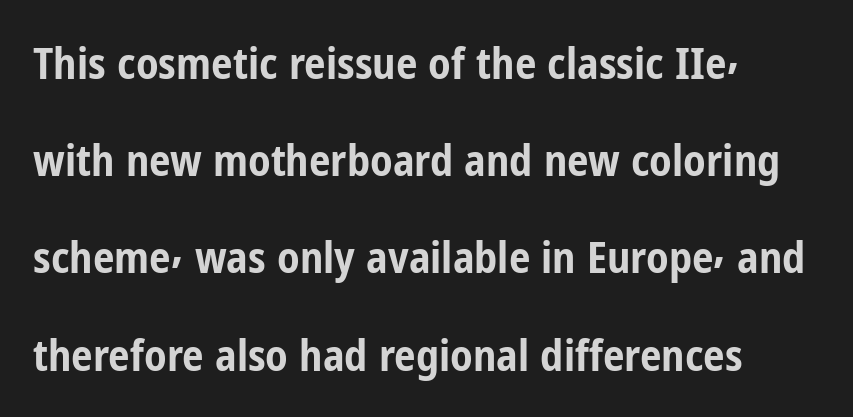
{"serif": "no", "italic": "no", "bold": "yes", "weight": "bold", "width": "condensed", "stroke_contrast": "low", "x_height": "medium", "monospaced": "no", "underline": "no", "align": "left", "line_spacing": "loose", "line_spacing_ratio": 2.26, "letter_spacing": "normal", "letter_spacing_em": 0.0, "glyph_px": 43}
